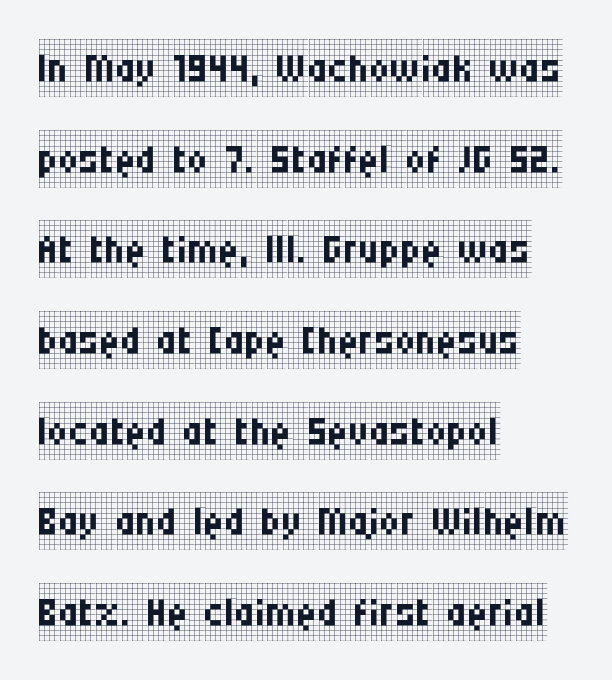
The strokes are not fattened; the text isn't bold. Words appear dense and cohesive because spacing is normal. A serif font was chosen for this passage. Every row of glyphs begins at an identical x-position on the left. The lines sit at an ordinary, default distance from one another. Vertical strokes here are truly vertical.
